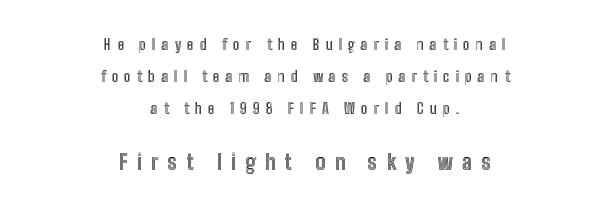
The image shows 21 px text type, upright; set centered, loose line spacing (2.3x), unusually wide letter spacing (+0.44 em), not underlined; the second (bottom) block is 1.5x larger.
